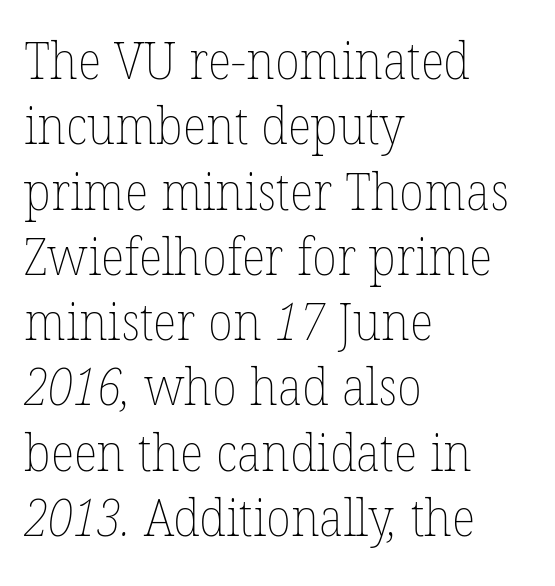
The face used here is proportionally spaced, like ordinary book or web type. Typeset ragged right — the left edge is the straight one. The rendering keeps characters at their native spacing. A typesetter would call this leading conventional body-copy spacing. The specimen omits any rule beneath the text block's lines. A quiet, ordinary-to-light weight characterises the typeface.
